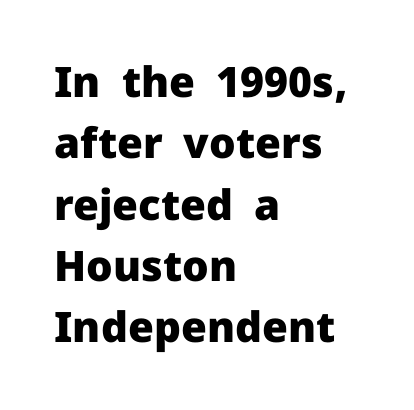
The passage shown is not underscored anywhere. The letters stand straight up with perfectly vertical stems. The block of text has a typical density, with ordinary space between rows. The face used here has the dense, thick strokes of a bold.
